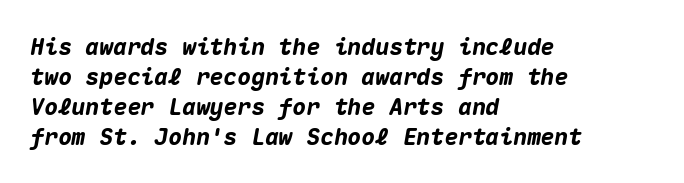
A typesetter would call this leading conventional body-copy spacing. In terms of letterspacing, this is plain default setting. The passage shown is emphatically bold. Descender tails drop into unmarked territory. It's the slanting kind of type. One-word summary of the alignment: left.
